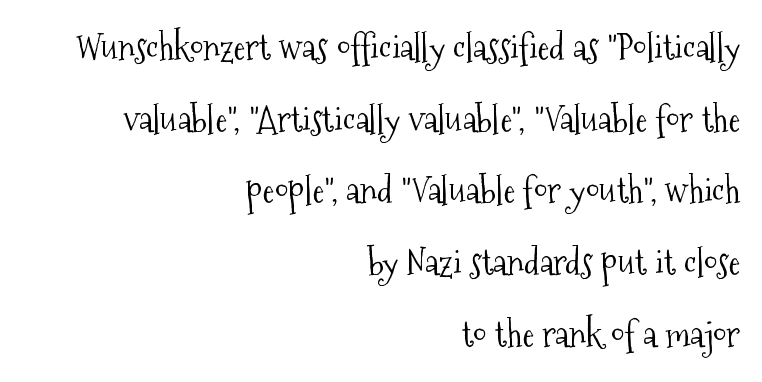
You can tell from the footed stems that serif type was used. The rendering uses natural spacing where letterforms have individual widths. Quick note: interline space is abundant. The baseline area is clear. This reads as an unemphasized weight, regular at the heaviest. Inter-character spacing is left at the font's built-in metrics.
